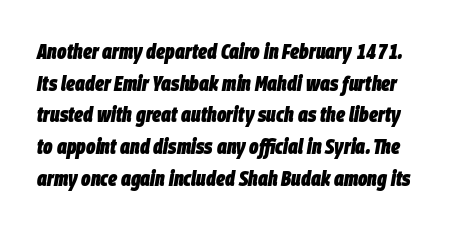
Glyph-to-glyph distance matches everyday printed text. Slanted lettering throughout. The vertical gap from one line to the next is medium. Emphasis by weight is at full strength: bold. The specimen omits any rule beneath the text block's lines.
